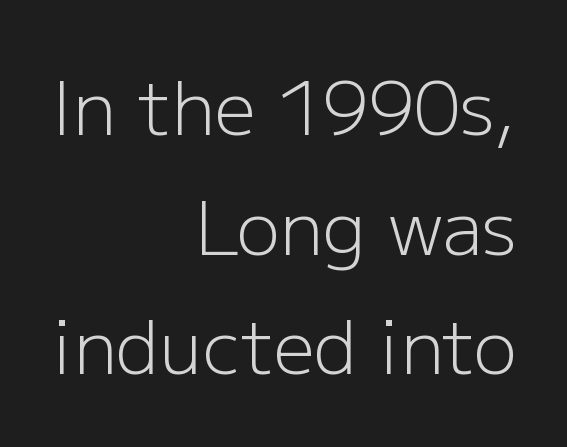
The image shows 73 px light sans-serif type, upright; set right-aligned, normal line spacing (1.64x), normal letter spacing, not underlined; low stroke contrast and a medium x-height.
